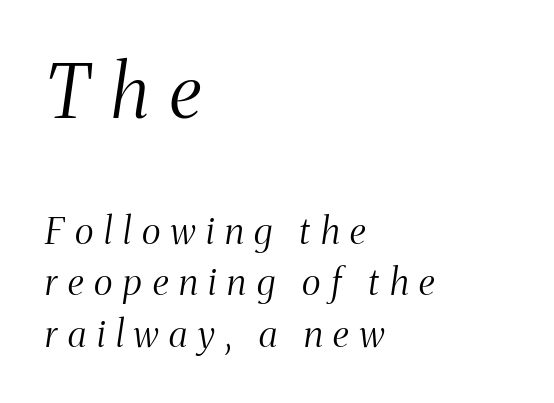
{"serif": "yes", "italic": "yes", "lean": "right", "slant_degrees": 8, "bold": "no", "weight": "light", "width": "condensed", "stroke_contrast": "medium", "x_height": "medium", "monospaced": "no", "underline": "no", "align": "left", "line_spacing": "normal", "line_spacing_ratio": 1.39, "letter_spacing": "wide", "letter_spacing_em": 0.29, "larger_block": "first", "size_ratio": 2.0, "glyph_px": 74}
